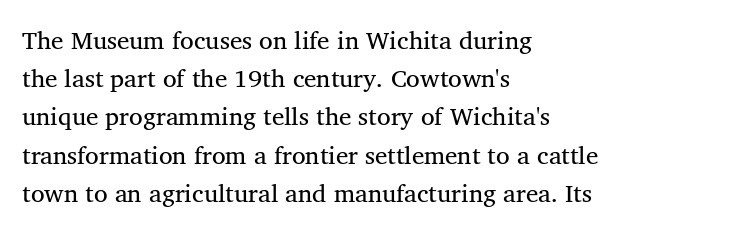
Q: Is the text bold? A: No.
Q: Is the text italic (slanted)? A: No, it is upright.
Q: Is the text underlined? A: No.
Q: How is the paragraph aligned? A: Left-aligned.
Q: Is the spacing between letters normal or unusually wide? A: Normal.
Q: Is the spacing between lines tight, normal or loose? A: Normal.
